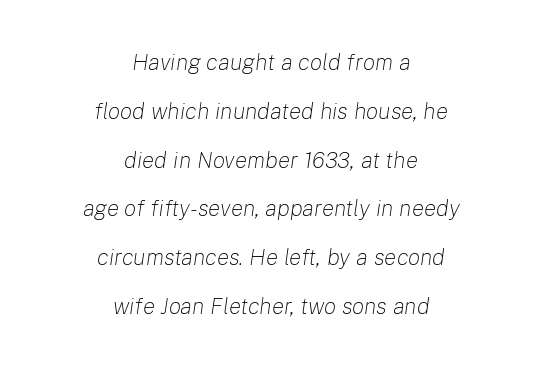
{"italic": "yes", "lean": "right", "slant_degrees": 8, "bold": "no", "underline": "no", "align": "center", "line_spacing": "loose", "line_spacing_ratio": 2.12, "letter_spacing": "normal", "letter_spacing_em": 0.0, "glyph_px": 23}
